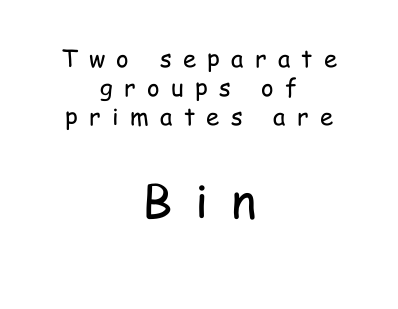
Q: Is the text bold? A: No.
Q: Is the text italic (slanted)? A: No, it is upright.
Q: Is the typeface a serif or a sans-serif typeface? A: Sans-serif.
Q: Is the text underlined? A: No.
Q: How is the paragraph aligned? A: Centered.
Q: Is the spacing between letters normal or unusually wide? A: Unusually wide.
Q: Which block of text is set in a larger size, the first (top) or the second (bottom)? A: The second (bottom) one.
Q: Width (condensed, normal, or wide)? A: Condensed.
Q: Stroke contrast? A: Low.
Q: x-height? A: Medium.
Q: Monospaced? A: No.
